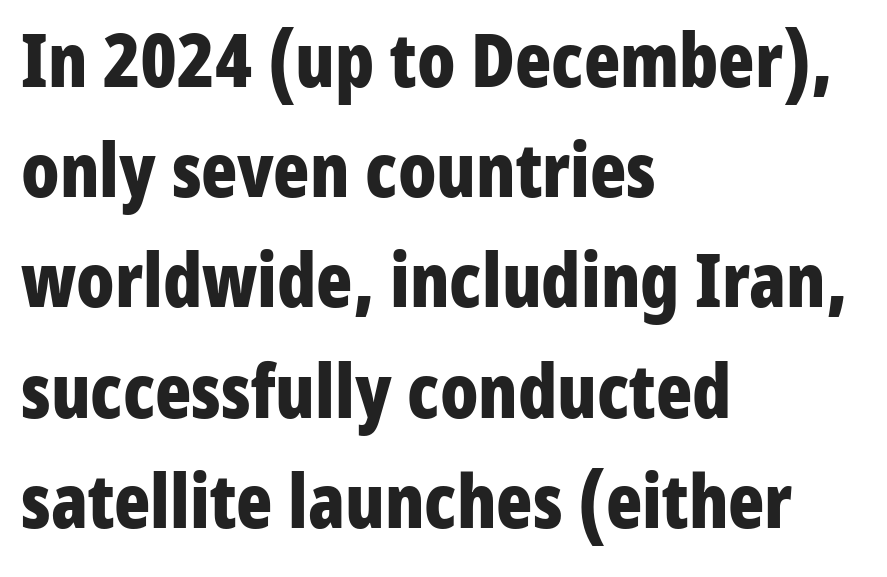
Q: Is the text bold? A: Yes.
Q: Is the text italic (slanted)? A: No, it is upright.
Q: Is the typeface a serif or a sans-serif typeface? A: Sans-serif.
Q: Is the text underlined? A: No.
Q: How is the paragraph aligned? A: Left-aligned.
Q: Is the spacing between letters normal or unusually wide? A: Normal.
Q: Is the spacing between lines tight, normal or loose? A: Normal.
Q: Width (condensed, normal, or wide)? A: Condensed.
Q: Stroke contrast? A: Low.
Q: x-height? A: Medium.
Q: Monospaced? A: No.
